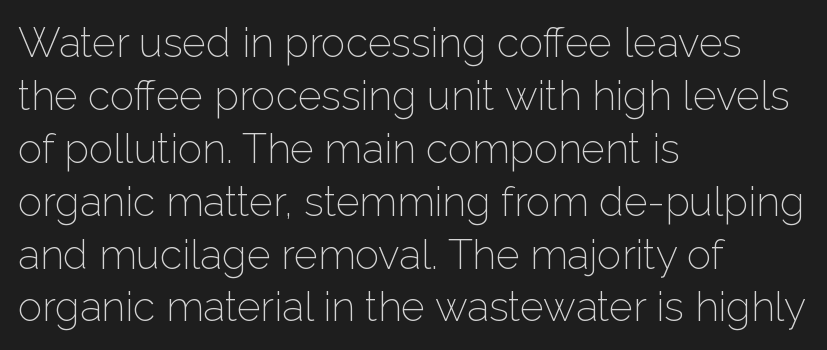
The image shows 41 px light sans-serif type, upright; set left-aligned, normal line spacing (1.29x), normal letter spacing, not underlined; low stroke contrast and a medium x-height.
